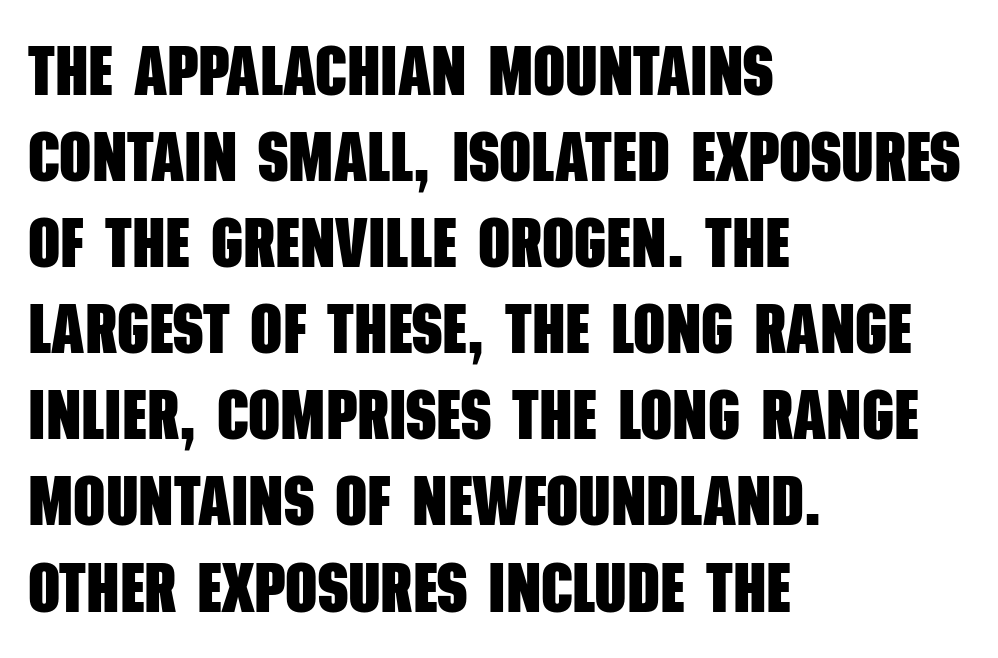
Layout note: lines flush left. Does extra space separate the letters? No, they use regular spacing. This sample uses a sans-serif face. Compared with an ordinary text face, these strokes are far heavier — a full bold. Each letter keeps its own natural width here, so spacing adapts to shape. Any mark beneath the type? The region is blank.
